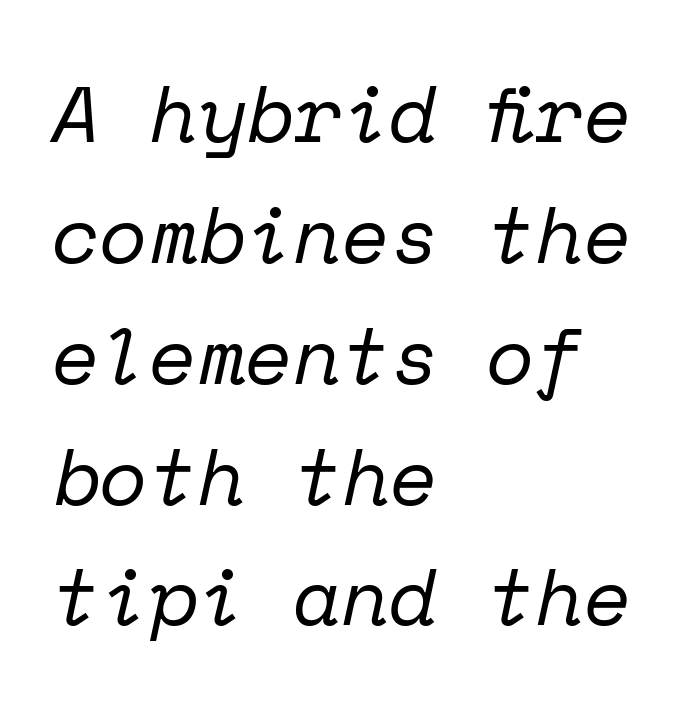
Q: Is the text bold? A: No.
Q: Is the text italic (slanted)? A: Yes, it leans right by about 12 degrees.
Q: Is the typeface a serif or a sans-serif typeface? A: Serif.
Q: Is the text underlined? A: No.
Q: How is the paragraph aligned? A: Left-aligned.
Q: Is the spacing between letters normal or unusually wide? A: Normal.
Q: Is the spacing between lines tight, normal or loose? A: Normal.
Q: Width (condensed, normal, or wide)? A: Normal.
Q: Stroke contrast? A: Low.
Q: x-height? A: Medium.
Q: Monospaced? A: Yes.
